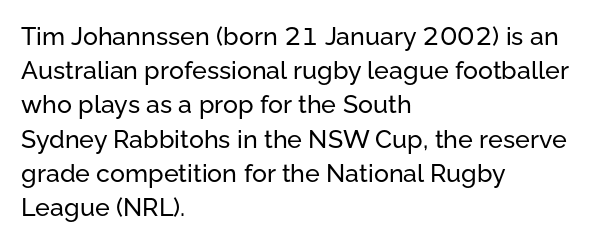
{"italic": "no", "underline": "no", "align": "left", "line_spacing": "normal", "line_spacing_ratio": 1.37, "letter_spacing": "normal", "letter_spacing_em": 0.0, "glyph_px": 25}
